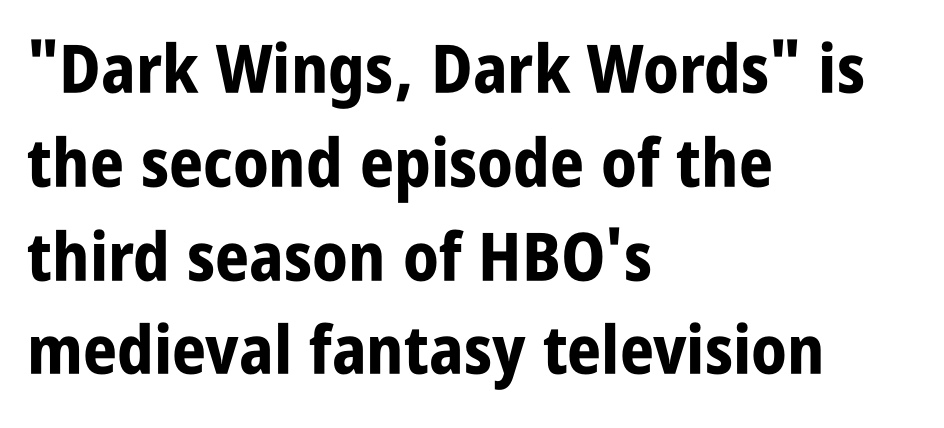
This is heavy type, rendered in bold. The block of text has a typical density, with ordinary space between rows. The typesetter chose a ragged-right arrangement here. Clear beneath every line of the passage. Nope, no serifs anywhere on these letters. Posture: upright roman.
